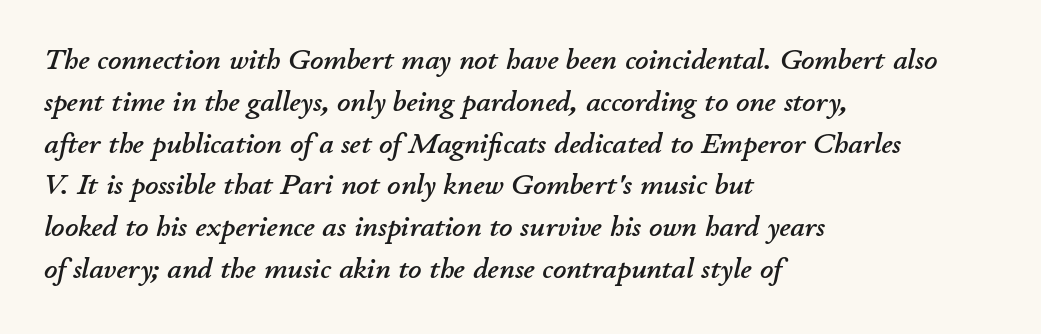
The image shows 29 px text type, italic (leaning right); set left-aligned, normal line spacing (1.44x), normal letter spacing, not underlined; low stroke contrast and a small x-height.
